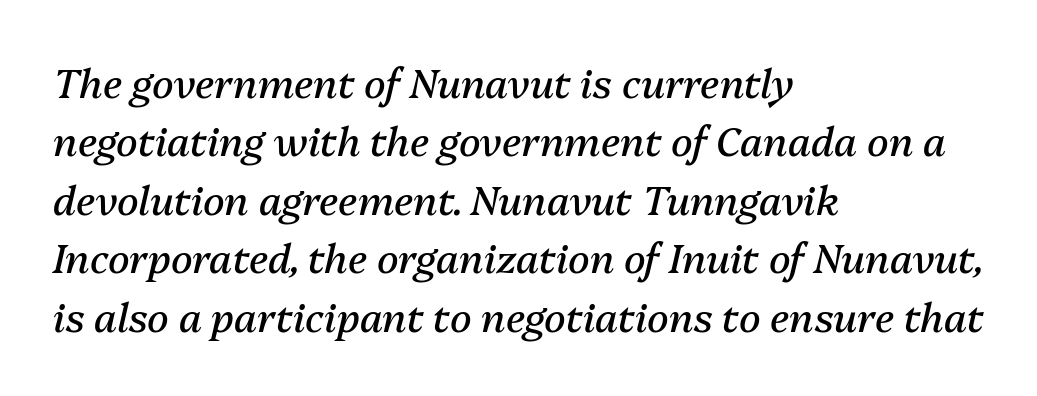
{"italic": "yes", "lean": "right", "slant_degrees": 13, "bold": "no", "weight": "regular", "width": "normal", "stroke_contrast": "medium", "x_height": "medium", "monospaced": "no", "underline": "no", "align": "left", "line_spacing": "normal", "line_spacing_ratio": 1.46, "letter_spacing": "normal", "letter_spacing_em": 0.0, "glyph_px": 40}
